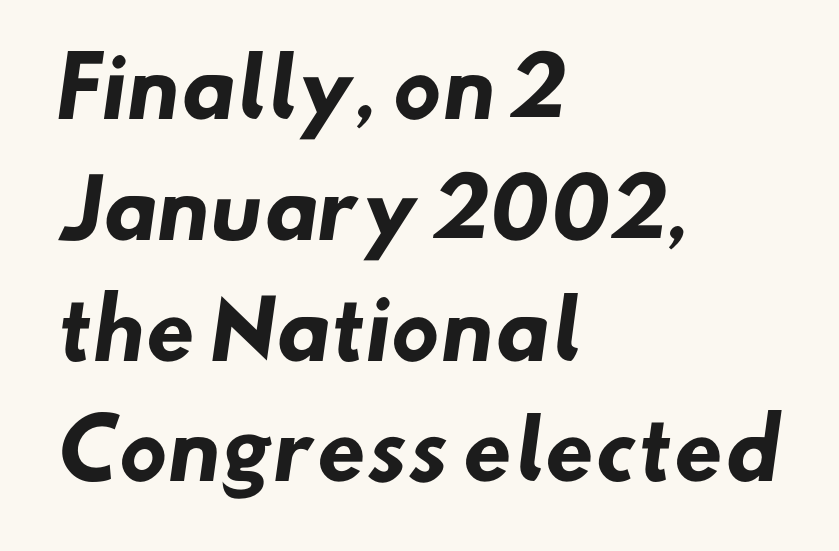
Q: Is the text bold? A: Yes.
Q: Is the typeface a serif or a sans-serif typeface? A: Sans-serif.
Q: Is the text underlined? A: No.
Q: How is the paragraph aligned? A: Left-aligned.
Q: Is the spacing between letters normal or unusually wide? A: Normal.
Q: Is the spacing between lines tight, normal or loose? A: Normal.
Q: Width (condensed, normal, or wide)? A: Normal.
Q: Stroke contrast? A: Low.
Q: x-height? A: Small.
Q: Monospaced? A: No.
